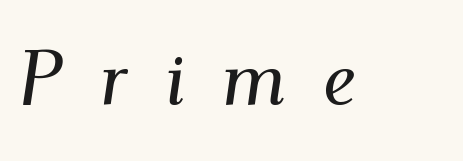
{"serif": "yes", "italic": "yes", "lean": "right", "slant_degrees": 9, "width": "normal", "stroke_contrast": "medium", "x_height": "small", "monospaced": "no", "underline": "no", "letter_spacing": "wide", "letter_spacing_em": 0.47, "glyph_px": 78}
